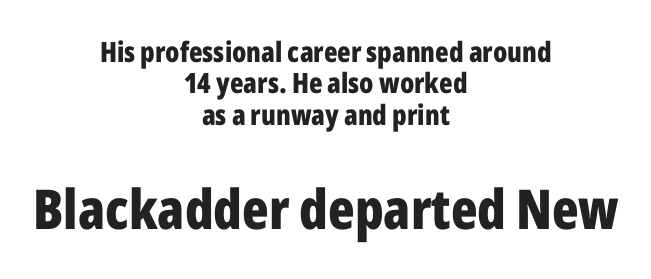
{"serif": "no", "italic": "no", "bold": "yes", "weight": "bold", "width": "condensed", "stroke_contrast": "low", "x_height": "medium", "monospaced": "no", "underline": "no", "align": "center", "line_spacing": "tight", "line_spacing_ratio": 1.12, "letter_spacing": "normal", "letter_spacing_em": 0.0, "larger_block": "second", "size_ratio": 1.96, "glyph_px": 55}
